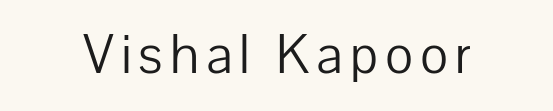
The image shows 57 px light sans-serif type, upright; set centered, not underlined; low stroke contrast and a medium x-height.
